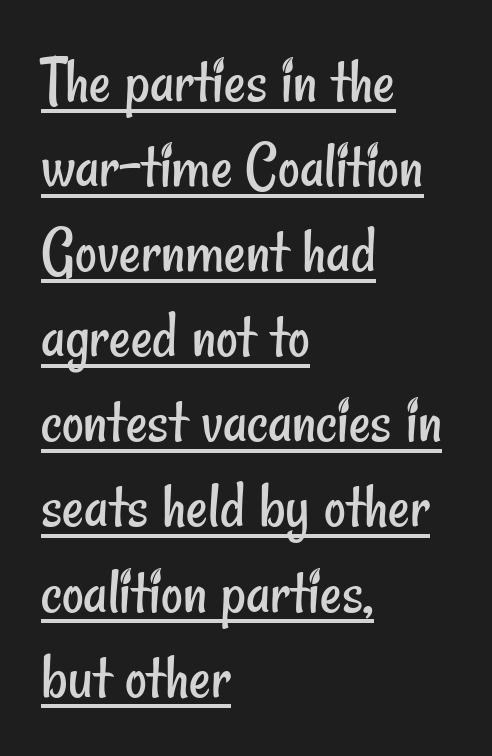
Notice how descenders clear the ascenders below comfortably — that's standard leading. Weight: regular or lighter. Think of a printed novel: that variable character pitch is what you see here. Notice how a bar underscores the lettering throughout. Serifs: no, the terminals of the letterforms are clean.
